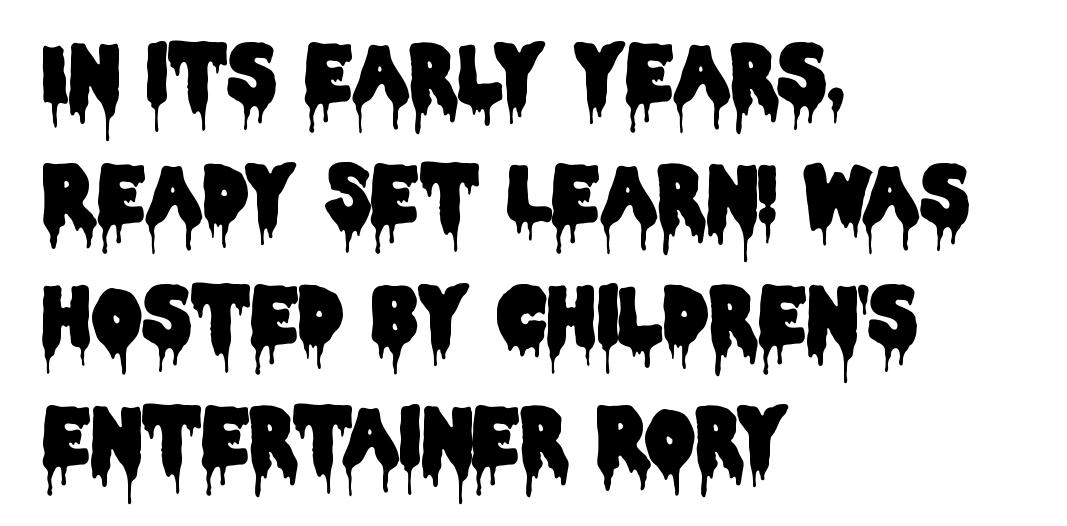
{"serif": "no", "italic": "no", "width": "condensed", "stroke_contrast": "low", "x_height": "large", "monospaced": "no", "underline": "no", "align": "left", "line_spacing": "normal", "line_spacing_ratio": 1.55, "letter_spacing": "normal", "letter_spacing_em": 0.0, "glyph_px": 78}
